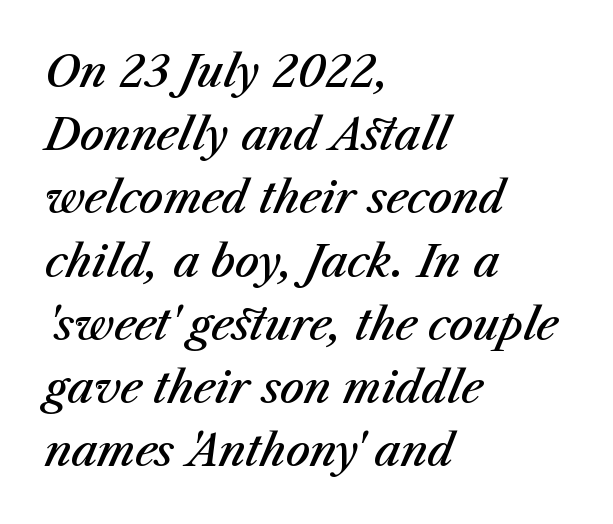
{"italic": "yes", "lean": "right", "slant_degrees": 23, "bold": "semi", "weight": "semibold", "width": "normal", "stroke_contrast": "medium", "x_height": "medium", "monospaced": "no", "underline": "no", "align": "left", "line_spacing": "normal", "line_spacing_ratio": 1.47, "letter_spacing": "normal", "letter_spacing_em": 0.0, "glyph_px": 43}
